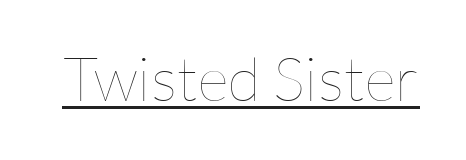
The image shows 61 px thin type, upright; set normal letter spacing, underlined; low stroke contrast and a medium x-height.
